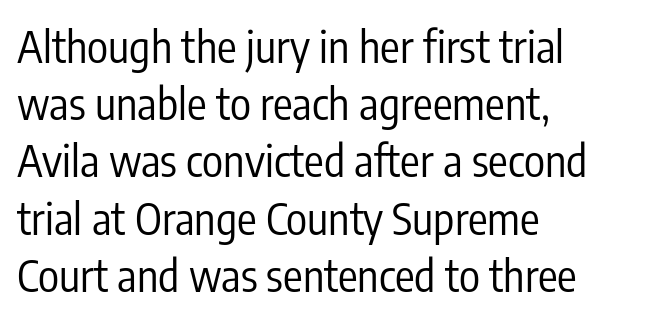
Q: Is the text bold? A: No.
Q: Is the text italic (slanted)? A: No, it is upright.
Q: Is the typeface a serif or a sans-serif typeface? A: Sans-serif.
Q: Is the text underlined? A: No.
Q: How is the paragraph aligned? A: Left-aligned.
Q: Is the spacing between letters normal or unusually wide? A: Normal.
Q: Is the spacing between lines tight, normal or loose? A: Normal.
Q: Width (condensed, normal, or wide)? A: Condensed.
Q: Stroke contrast? A: Low.
Q: x-height? A: Medium.
Q: Monospaced? A: No.
